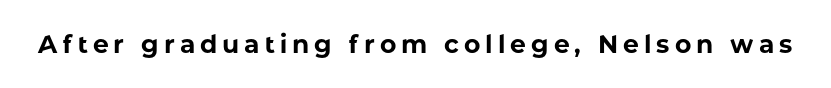
{"italic": "no", "bold": "yes", "underline": "no", "letter_spacing": "wide", "letter_spacing_em": 0.2, "glyph_px": 25}
